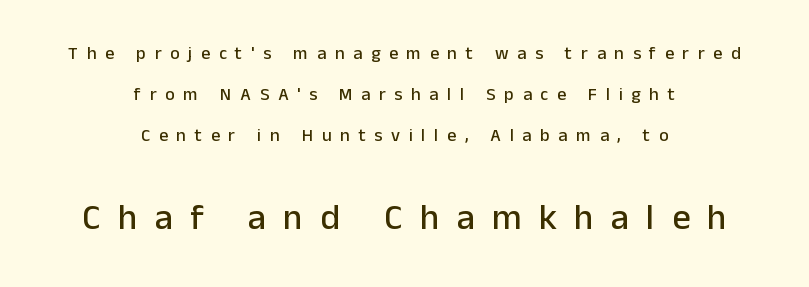
The image shows 36 px sans-serif type, upright; set centered, loose line spacing (2.29x), unusually wide letter spacing (+0.48 em), not underlined; the second (bottom) block is 2.0x larger; low stroke contrast and a medium x-height.
